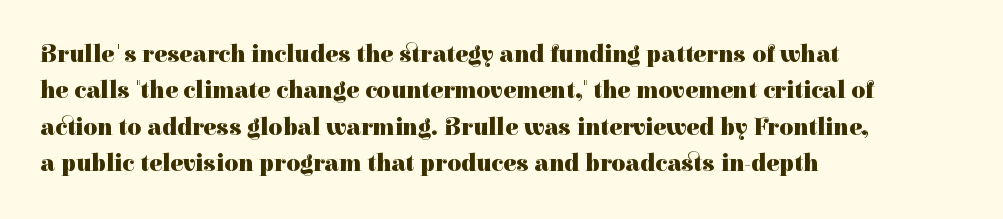
Q: Is the text bold? A: Yes.
Q: Is the text italic (slanted)? A: No, it is upright.
Q: Is the text underlined? A: No.
Q: How is the paragraph aligned? A: Left-aligned.
Q: Is the spacing between letters normal or unusually wide? A: Normal.
Q: Is the spacing between lines tight, normal or loose? A: Normal.
